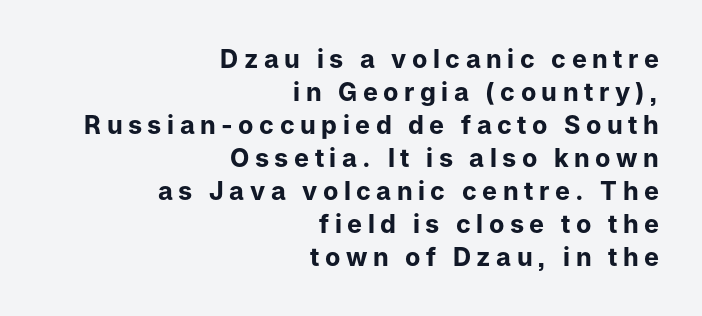
{"italic": "no", "bold": "yes", "underline": "no", "align": "right", "line_spacing": "normal", "line_spacing_ratio": 1.32, "letter_spacing": "wide", "letter_spacing_em": 0.22, "glyph_px": 25}
